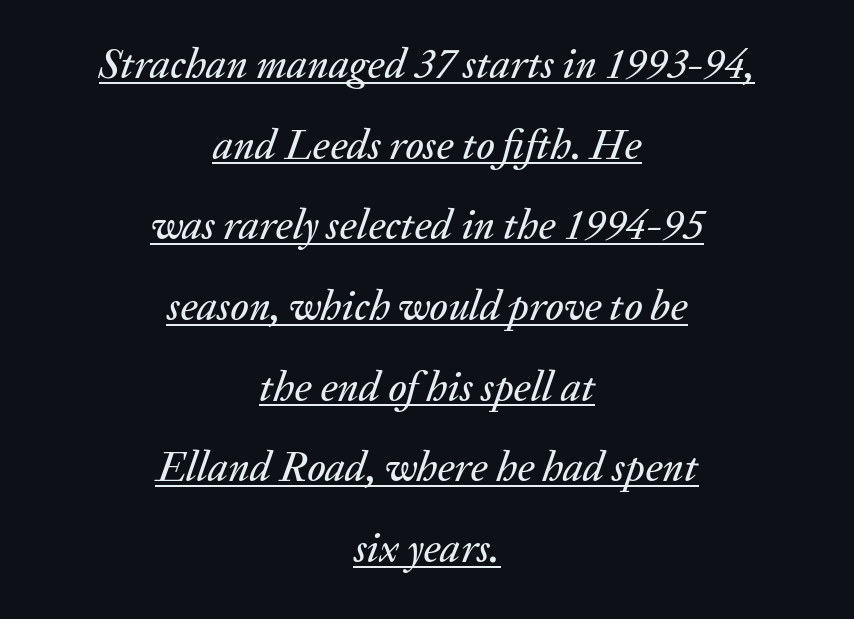
{"italic": "yes", "lean": "right", "slant_degrees": 20, "width": "normal", "stroke_contrast": "medium", "x_height": "medium", "monospaced": "no", "underline": "yes", "align": "center", "line_spacing": "loose", "line_spacing_ratio": 1.92, "letter_spacing": "normal", "letter_spacing_em": 0.0, "glyph_px": 42}
